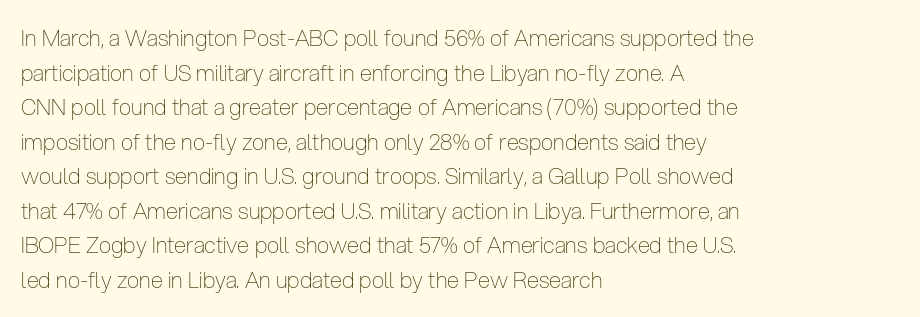
{"italic": "no", "bold": "no", "underline": "no", "align": "left", "line_spacing": "normal", "line_spacing_ratio": 1.57, "letter_spacing": "normal", "letter_spacing_em": 0.0, "glyph_px": 22}
